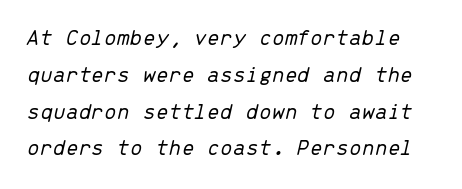
{"italic": "yes", "lean": "right", "slant_degrees": 13, "bold": "no", "underline": "no", "line_spacing": "normal", "line_spacing_ratio": 1.6, "letter_spacing": "normal", "letter_spacing_em": 0.0, "glyph_px": 23}
